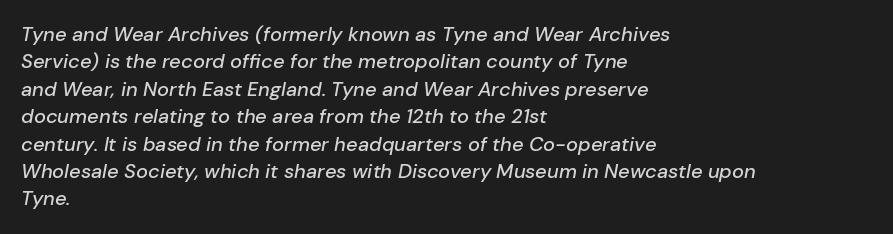
{"italic": "yes", "lean": "right", "slant_degrees": 10, "underline": "no", "align": "left", "line_spacing": "normal", "line_spacing_ratio": 1.37, "letter_spacing": "normal", "letter_spacing_em": 0.0, "glyph_px": 20}
